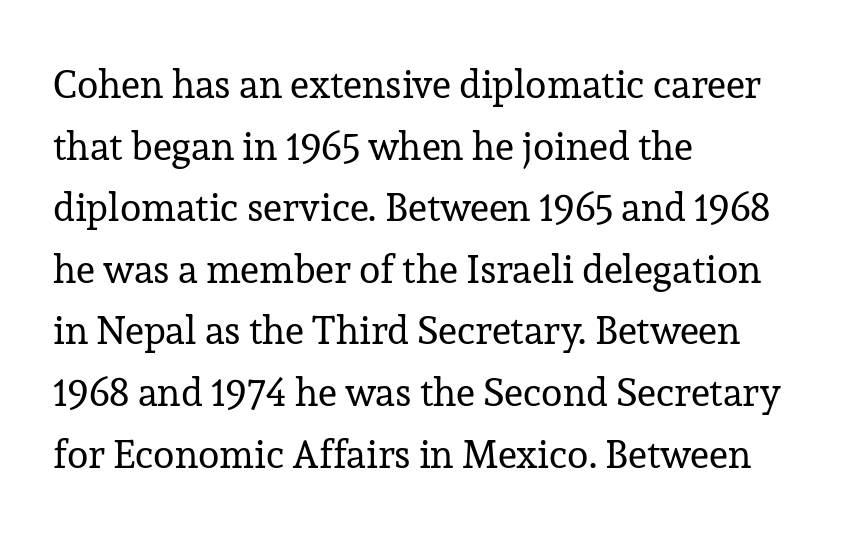
Q: Is the text bold? A: No.
Q: Is the text italic (slanted)? A: No, it is upright.
Q: Is the typeface a serif or a sans-serif typeface? A: Serif.
Q: Is the text underlined? A: No.
Q: How is the paragraph aligned? A: Left-aligned.
Q: Is the spacing between letters normal or unusually wide? A: Normal.
Q: Is the spacing between lines tight, normal or loose? A: Normal.
Q: Width (condensed, normal, or wide)? A: Normal.
Q: Stroke contrast? A: Low.
Q: x-height? A: Medium.
Q: Monospaced? A: No.
